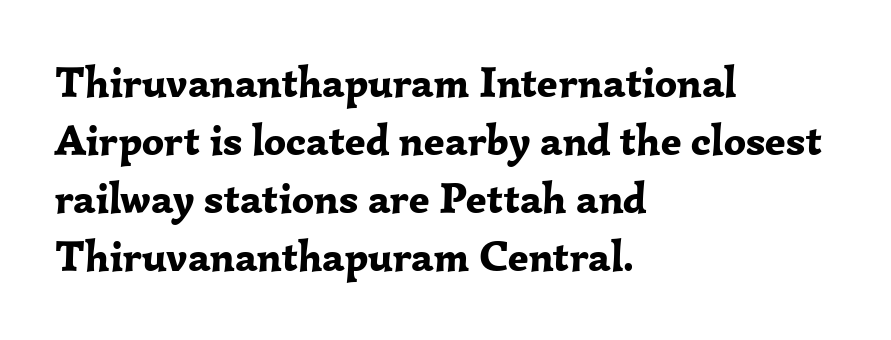
The image shows 43 px bold serif type, upright; set left-aligned, normal line spacing (1.35x), normal letter spacing, not underlined; low stroke contrast and a medium x-height.
